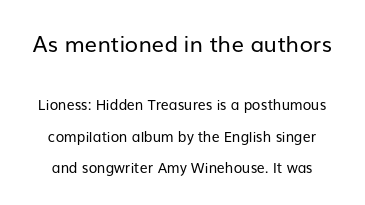
The typography opts for an upright posture over an oblique one. A typesetter would call this zero additional tracking. Reading top to bottom, the characters get smaller at the block break. Has an underline been added? It has not. The letterforms sit at book weight or below. Reading down the column, the eye jumps a long way to each next line.
